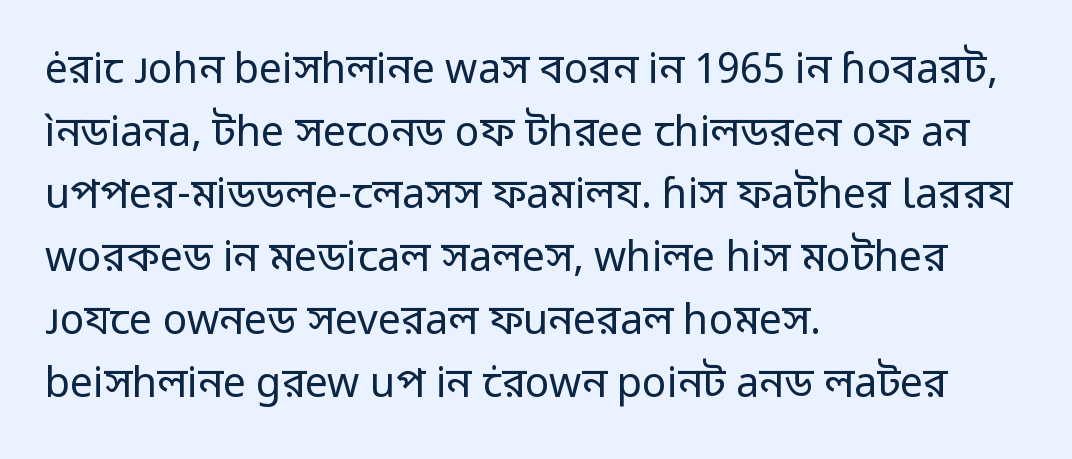
Q: Is the text bold? A: No.
Q: Is the text italic (slanted)? A: No, it is upright.
Q: Is the typeface a serif or a sans-serif typeface? A: Sans-serif.
Q: Is the text underlined? A: No.
Q: How is the paragraph aligned? A: Left-aligned.
Q: Is the spacing between letters normal or unusually wide? A: Normal.
Q: Is the spacing between lines tight, normal or loose? A: Normal.
Q: Width (condensed, normal, or wide)? A: Normal.
Q: Stroke contrast? A: Low.
Q: x-height? A: Medium.
Q: Monospaced? A: No.
